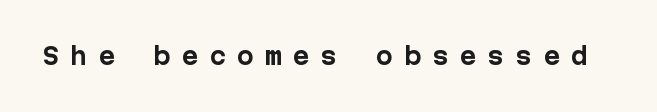
Q: Is the text bold? A: Yes.
Q: Is the text italic (slanted)? A: No, it is upright.
Q: Is the text underlined? A: No.
Q: Is the spacing between letters normal or unusually wide? A: Unusually wide.
